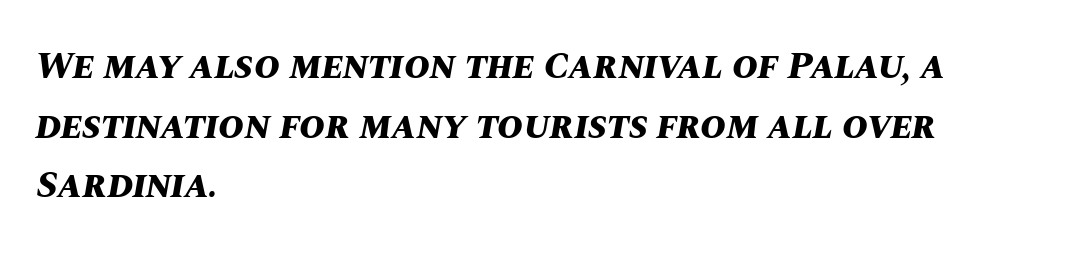
The image shows 39 px bold type, italic (leaning right); set left-aligned, normal line spacing (1.53x), normal letter spacing, not underlined; medium stroke contrast and a large x-height.
